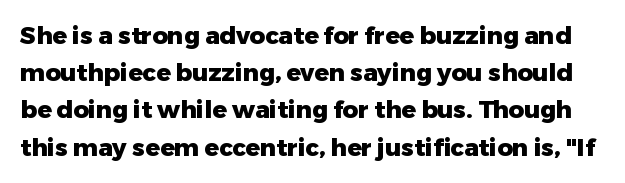
Tall strokes in this sample are plumb rather than angled. A normal amount of white space separates one row of letters from the next. Decoration check: the copy has no underline. What weight is shown? A full bold with thick strokes. Between one letter and the next there's only the usual sliver of space.
